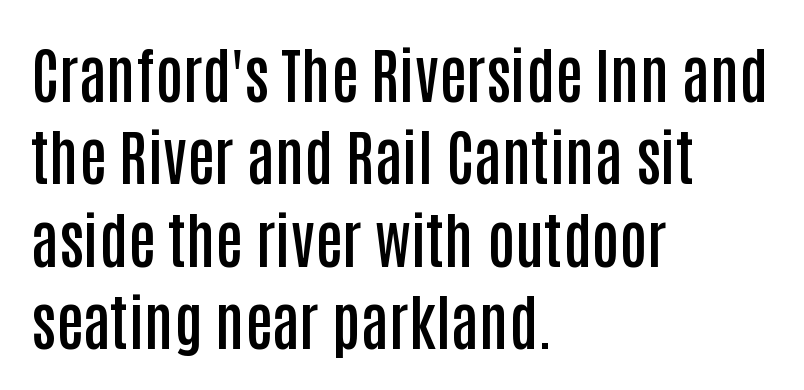
Q: Is the text bold? A: Semi-bold.
Q: Is the text italic (slanted)? A: No, it is upright.
Q: Is the typeface a serif or a sans-serif typeface? A: Sans-serif.
Q: Is the text underlined? A: No.
Q: How is the paragraph aligned? A: Left-aligned.
Q: Is the spacing between letters normal or unusually wide? A: Normal.
Q: Is the spacing between lines tight, normal or loose? A: Normal.
Q: Width (condensed, normal, or wide)? A: Condensed.
Q: Stroke contrast? A: Low.
Q: x-height? A: Large.
Q: Monospaced? A: No.
